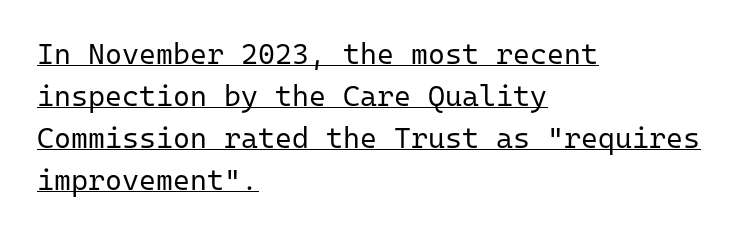
The image shows 29 px regular-weight sans-serif type, upright, monospaced; set left-aligned, normal line spacing (1.45x), normal letter spacing, underlined; low stroke contrast and a medium x-height.
